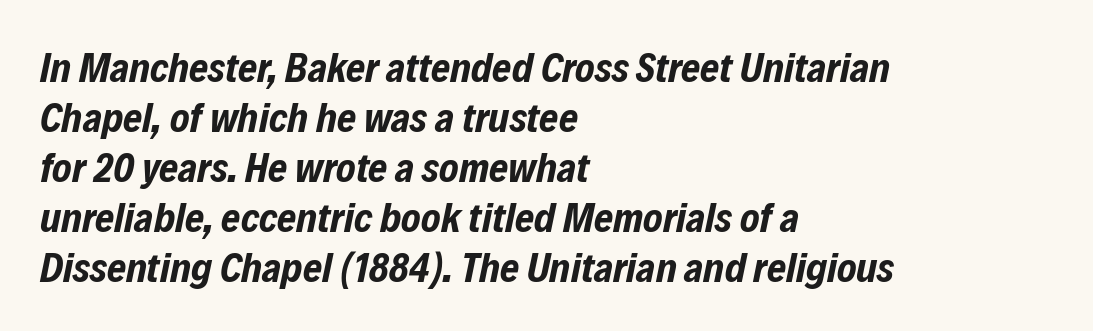
Teacher's note: observe the even left margin — that is flush-left alignment. The area under the type is left untouched. Tall strokes in this sample are angled rather than plumb. A typesetter would call this zero additional tracking.
